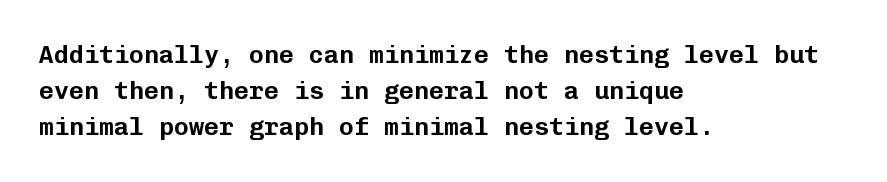
The image shows 25 px text type, upright; set left-aligned, normal line spacing (1.45x), normal letter spacing, not underlined.
